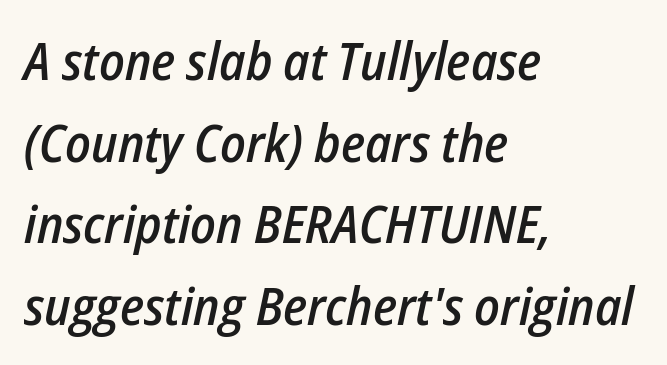
The image shows 52 px semibold, condensed type, italic (leaning right); set left-aligned, normal line spacing (1.57x), normal letter spacing, not underlined; low stroke contrast and a medium x-height.
